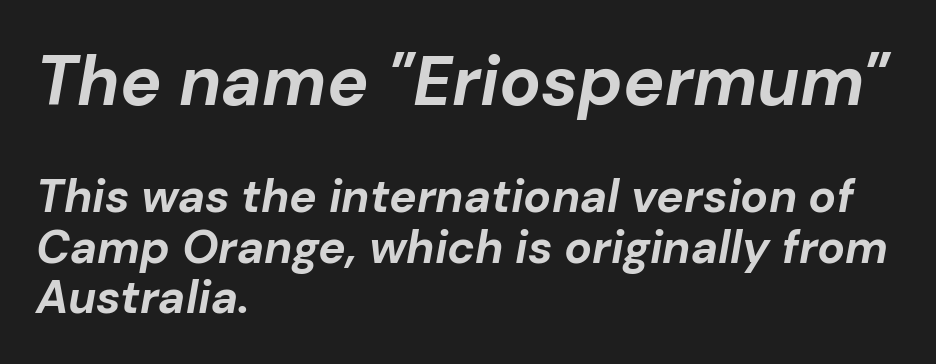
{"italic": "yes", "lean": "right", "slant_degrees": 10, "bold": "yes", "weight": "bold", "width": "normal", "stroke_contrast": "low", "x_height": "medium", "monospaced": "no", "underline": "no", "align": "left", "line_spacing": "tight", "line_spacing_ratio": 1.09, "letter_spacing": "normal", "letter_spacing_em": 0.0, "larger_block": "first", "size_ratio": 1.5, "glyph_px": 69}
